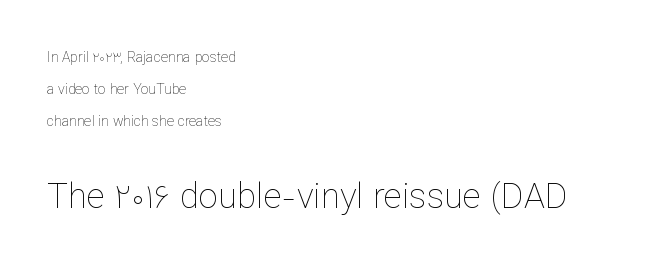
Horizontal bands of white between lines are thick stripes. The paragraph shown leans on its left margin. Whoever set this made the second block the dominant, larger element. Rendered with straight, roman letterforms.
